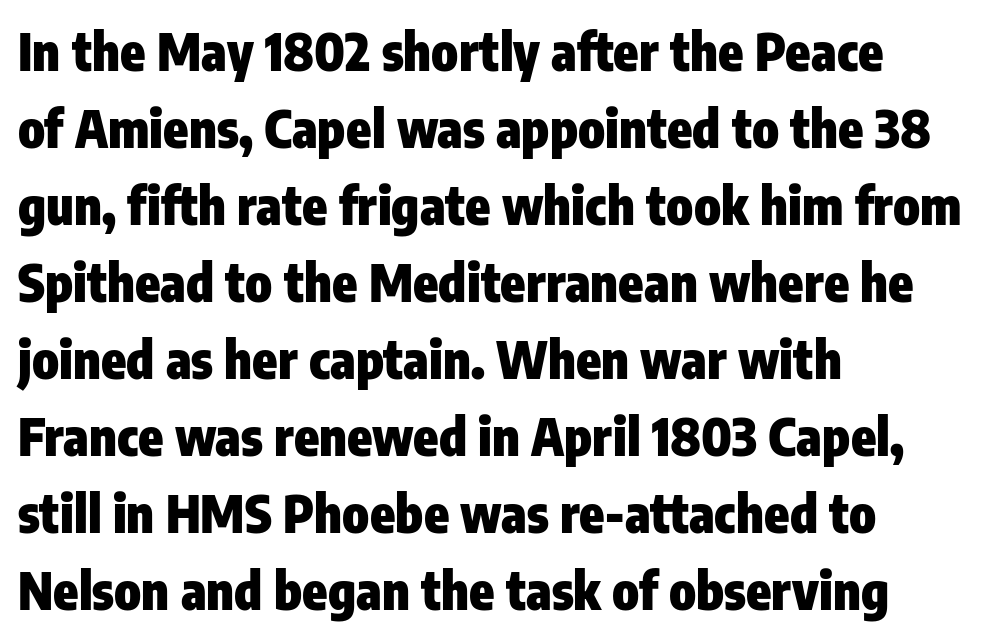
The image shows 51 px heavy, condensed sans-serif type, upright; set left-aligned, normal line spacing (1.51x), normal letter spacing, not underlined; low stroke contrast and a medium x-height.
